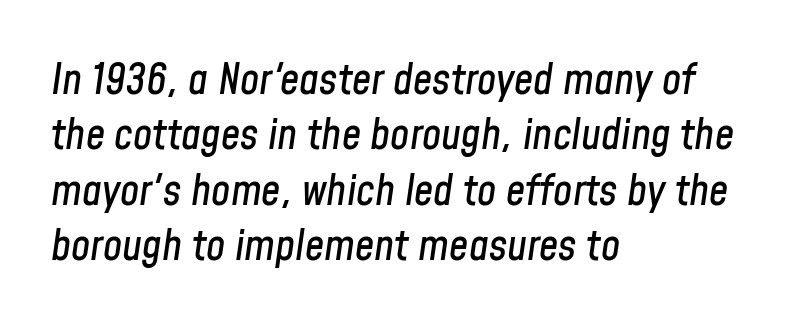
The passage shown stacks its lines at a standard gap. The specimen omits any rule beneath the text block's lines. A typesetter would mark this as italic. Short and long lines alike share a common starting point at left.
